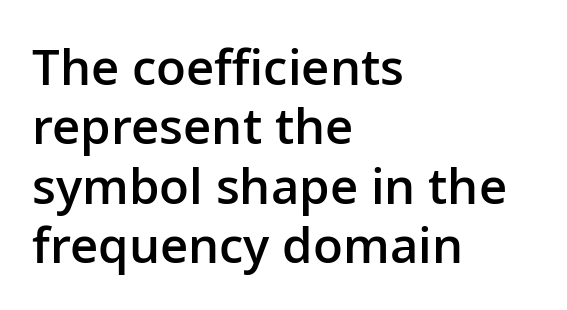
The image shows 49 px semibold sans-serif type, upright; set left-aligned, line spacing 1.21x, normal letter spacing, not underlined; low stroke contrast and a medium x-height.
